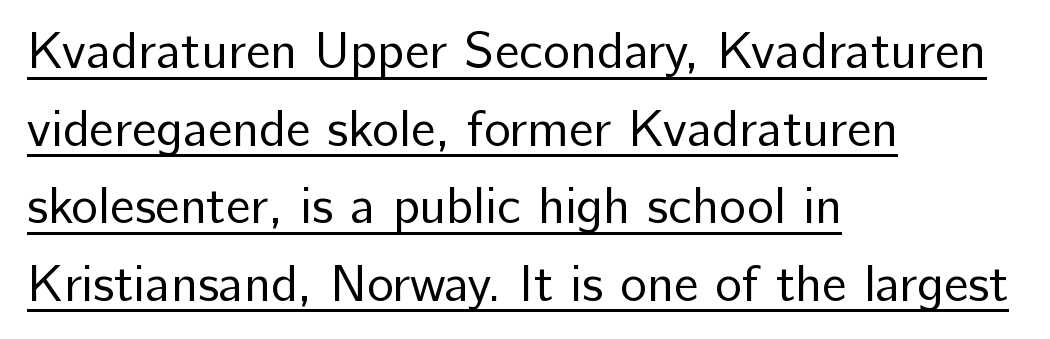
The image shows 51 px regular-weight sans-serif type, upright; set left-aligned, normal line spacing (1.52x), normal letter spacing, underlined; low stroke contrast and a medium x-height.
